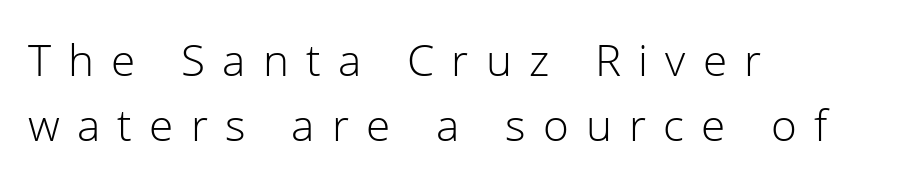
Weight: regular or lighter. Between one letter and the next there's a generous, obvious gap. A typesetter would mark this as roman, not italic. Character widths vary here, with narrow letters taking less room than wide ones. Observe the absence of serifs on each vertical stroke in this sample.
